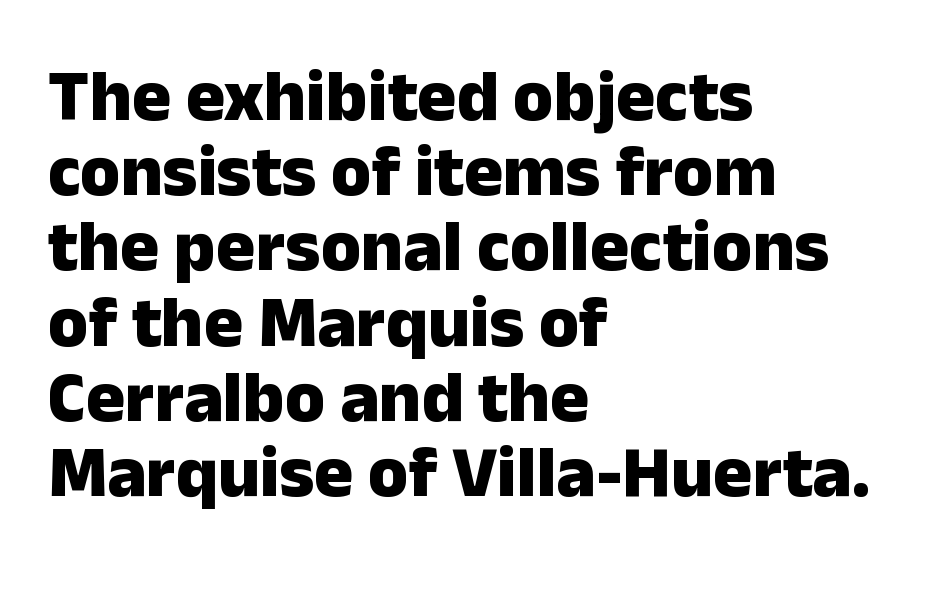
The image shows 73 px heavy sans-serif type, upright; set left-aligned, tight line spacing (1.03x), normal letter spacing, not underlined; low stroke contrast and a medium x-height.
